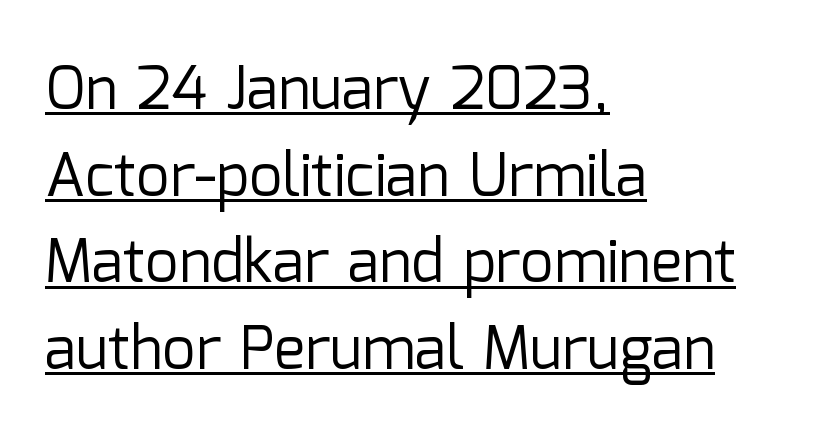
The image shows 59 px regular-weight sans-serif type, upright; set left-aligned, normal line spacing (1.47x), normal letter spacing, underlined; low stroke contrast and a medium x-height.
